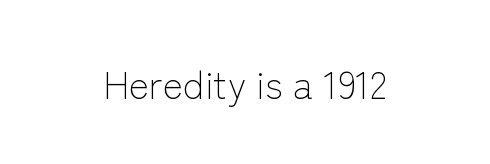
{"serif": "no", "italic": "no", "bold": "no", "weight": "light", "width": "normal", "stroke_contrast": "low", "x_height": "medium", "monospaced": "no", "underline": "no", "align": "center", "letter_spacing": "normal", "letter_spacing_em": 0.0, "glyph_px": 38}
